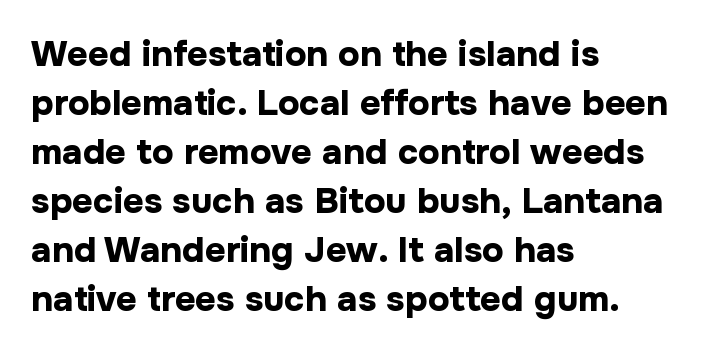
The image shows 36 px bold sans-serif type, upright; set left-aligned, normal line spacing (1.36x), normal letter spacing, not underlined; low stroke contrast and a medium x-height.
